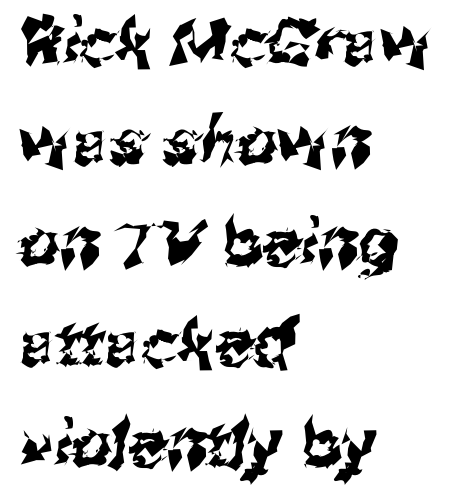
Q: Is the typeface a serif or a sans-serif typeface? A: Sans-serif.
Q: Is the text underlined? A: No.
Q: How is the paragraph aligned? A: Left-aligned.
Q: Is the spacing between letters normal or unusually wide? A: Normal.
Q: Is the spacing between lines tight, normal or loose? A: Normal.
Q: Width (condensed, normal, or wide)? A: Normal.
Q: Stroke contrast? A: Medium.
Q: x-height? A: Medium.
Q: Monospaced? A: No.
